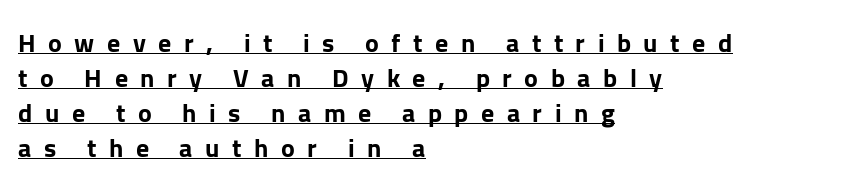
The image shows 26 px bold type, upright; set left-aligned, normal line spacing (1.34x), unusually wide letter spacing (+0.48 em), underlined.
